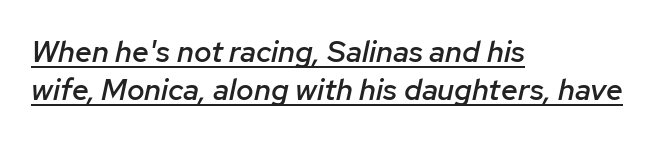
{"italic": "yes", "lean": "right", "slant_degrees": 12, "bold": "semi", "weight": "semibold", "width": "normal", "stroke_contrast": "low", "x_height": "medium", "monospaced": "no", "underline": "yes", "align": "left", "line_spacing": "normal", "line_spacing_ratio": 1.27, "letter_spacing": "normal", "letter_spacing_em": 0.0, "glyph_px": 30}
